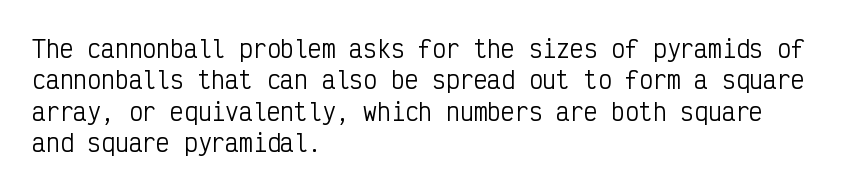
{"italic": "no", "bold": "no", "underline": "no", "align": "left", "line_spacing": "normal", "line_spacing_ratio": 1.36, "letter_spacing": "normal", "letter_spacing_em": 0.0, "glyph_px": 23}
